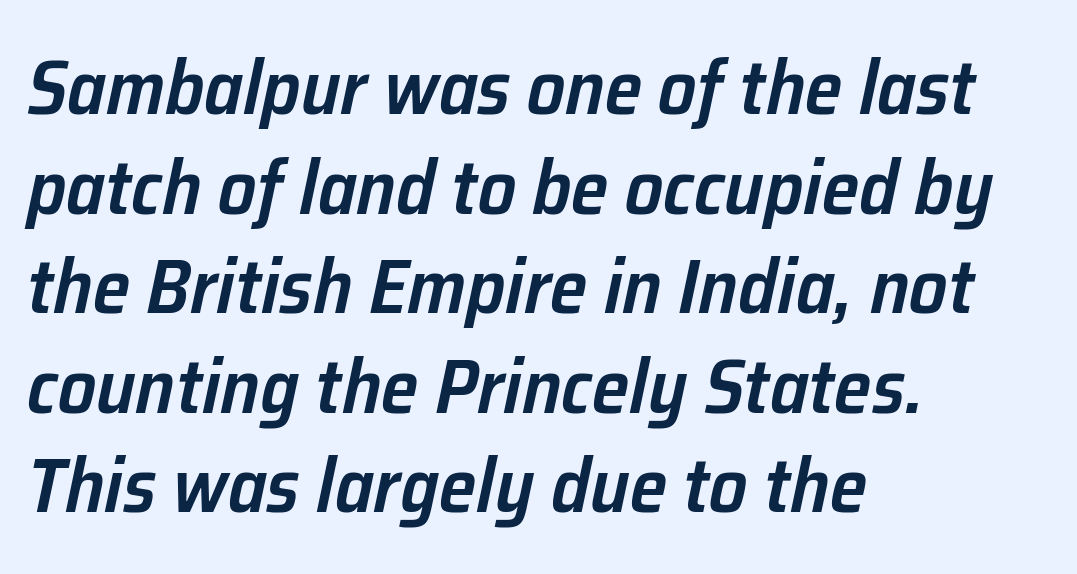
Q: Is the text bold? A: Semi-bold.
Q: Is the text italic (slanted)? A: Yes, it leans right by about 12 degrees.
Q: Is the text underlined? A: No.
Q: How is the paragraph aligned? A: Left-aligned.
Q: Is the spacing between letters normal or unusually wide? A: Normal.
Q: Is the spacing between lines tight, normal or loose? A: Normal.
Q: Width (condensed, normal, or wide)? A: Normal.
Q: Stroke contrast? A: Low.
Q: x-height? A: Medium.
Q: Monospaced? A: No.
